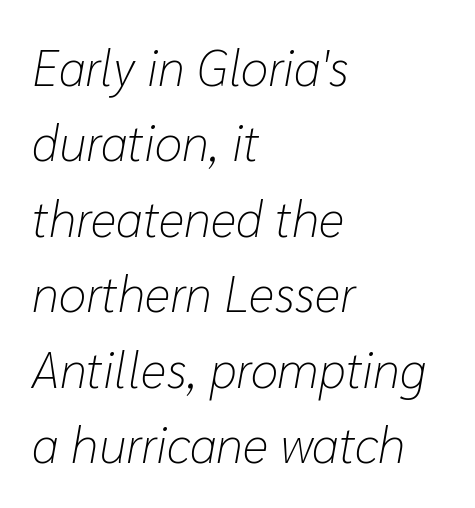
Rule under the text: the space is simply empty. The gaps between neighbouring characters are ordinary and unremarkable. Here the designer chose a conventional face with non-uniform glyph widths. Teacher's note: observe the even left margin — that is flush-left alignment.
